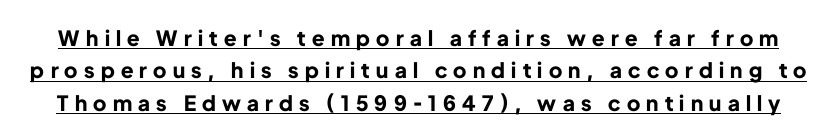
{"italic": "no", "bold": "yes", "underline": "yes", "line_spacing": "normal", "line_spacing_ratio": 1.54, "letter_spacing": "wide", "letter_spacing_em": 0.3, "glyph_px": 21}
